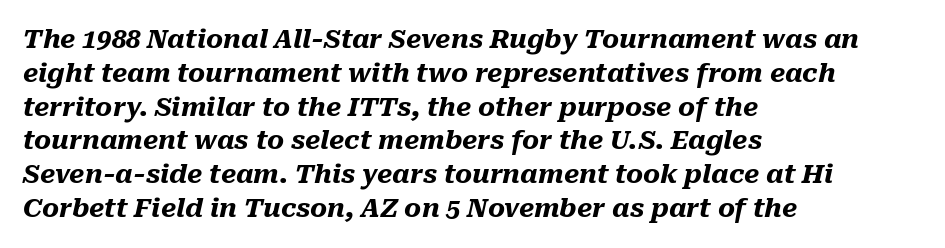
The image shows 26 px bold type, italic (leaning right); set left-aligned, normal line spacing (1.3x), normal letter spacing, not underlined.
